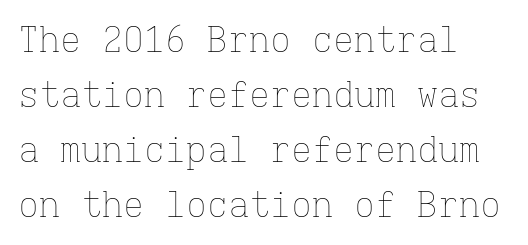
Q: Is the text bold? A: No.
Q: Is the text italic (slanted)? A: No, it is upright.
Q: Is the text underlined? A: No.
Q: How is the paragraph aligned? A: Left-aligned.
Q: Is the spacing between letters normal or unusually wide? A: Normal.
Q: Is the spacing between lines tight, normal or loose? A: Normal.
Q: Width (condensed, normal, or wide)? A: Normal.
Q: Stroke contrast? A: Low.
Q: x-height? A: Medium.
Q: Monospaced? A: Yes.
